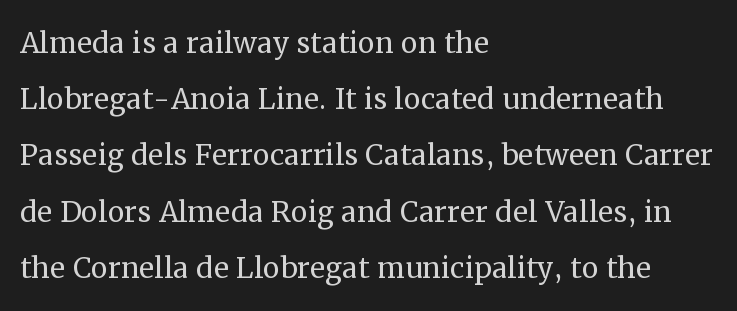
{"serif": "yes", "italic": "no", "bold": "no", "weight": "regular", "width": "normal", "stroke_contrast": "medium", "x_height": "medium", "monospaced": "no", "underline": "no", "align": "left", "line_spacing": "normal", "line_spacing_ratio": 1.48, "letter_spacing": "normal", "letter_spacing_em": 0.0, "glyph_px": 38}
